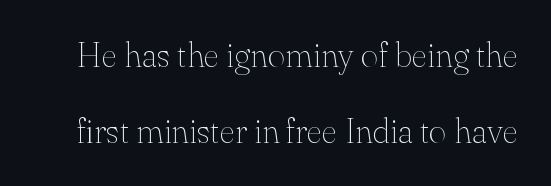
Q: Is the text bold? A: No.
Q: Is the text italic (slanted)? A: No, it is upright.
Q: Is the typeface a serif or a sans-serif typeface? A: Serif.
Q: Is the text underlined? A: No.
Q: Is the spacing between letters normal or unusually wide? A: Normal.
Q: Is the spacing between lines tight, normal or loose? A: Loose.
Q: Width (condensed, normal, or wide)? A: Normal.
Q: Stroke contrast? A: Medium.
Q: x-height? A: Small.
Q: Monospaced? A: No.
